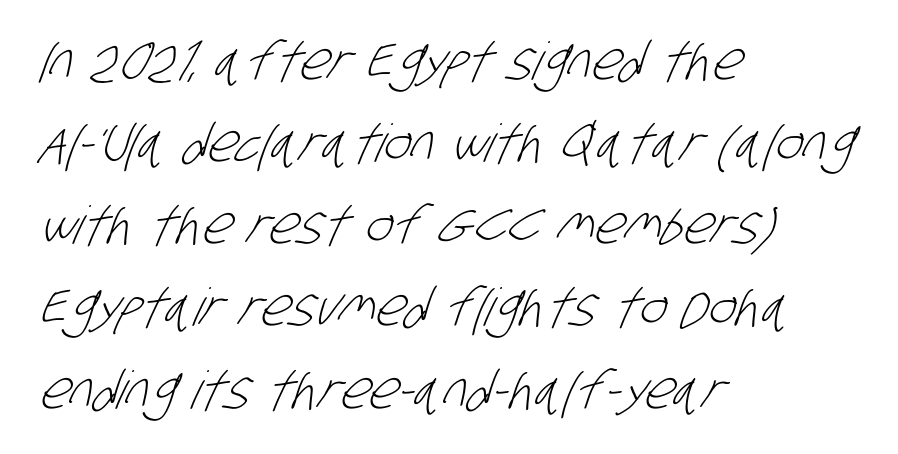
{"serif": "no", "bold": "no", "weight": "light", "width": "condensed", "stroke_contrast": "low", "x_height": "large", "monospaced": "no", "underline": "no", "align": "left", "line_spacing": "normal", "line_spacing_ratio": 1.58, "letter_spacing": "normal", "letter_spacing_em": 0.0, "glyph_px": 52}
